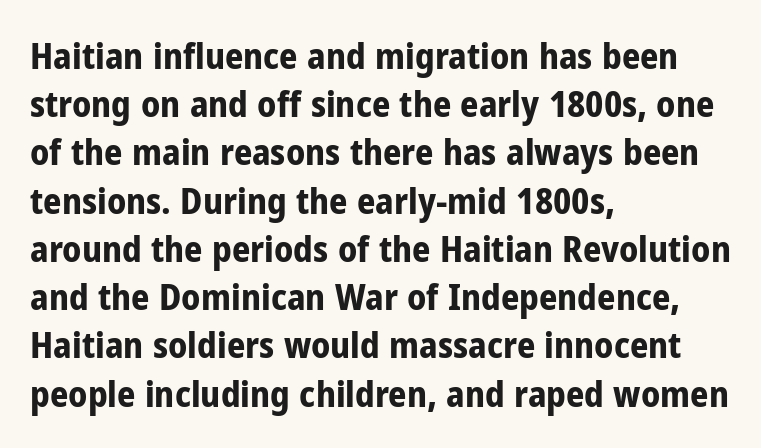
The image shows 36 px bold, condensed sans-serif type, upright; set left-aligned, normal line spacing (1.34x), normal letter spacing, not underlined; low stroke contrast and a medium x-height.
